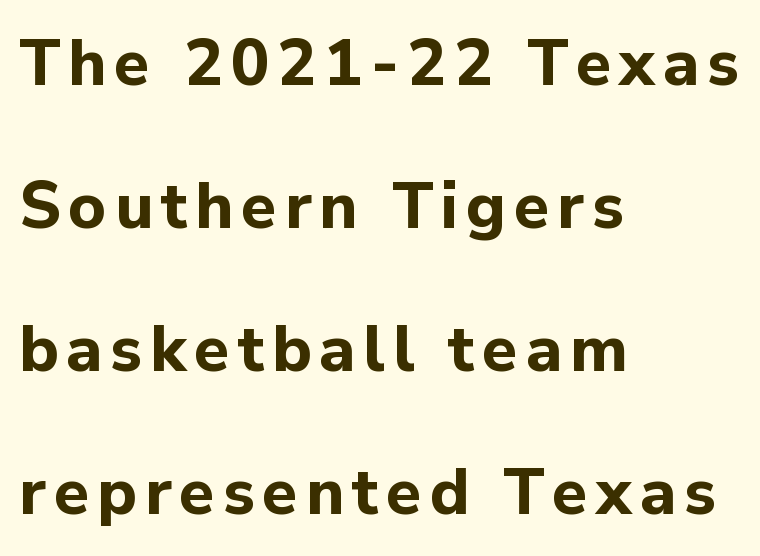
Q: Is the text bold? A: Yes.
Q: Is the text italic (slanted)? A: No, it is upright.
Q: Is the typeface a serif or a sans-serif typeface? A: Sans-serif.
Q: Is the text underlined? A: No.
Q: How is the paragraph aligned? A: Left-aligned.
Q: Is the spacing between lines tight, normal or loose? A: Loose.
Q: Width (condensed, normal, or wide)? A: Normal.
Q: Stroke contrast? A: Low.
Q: x-height? A: Medium.
Q: Monospaced? A: No.
